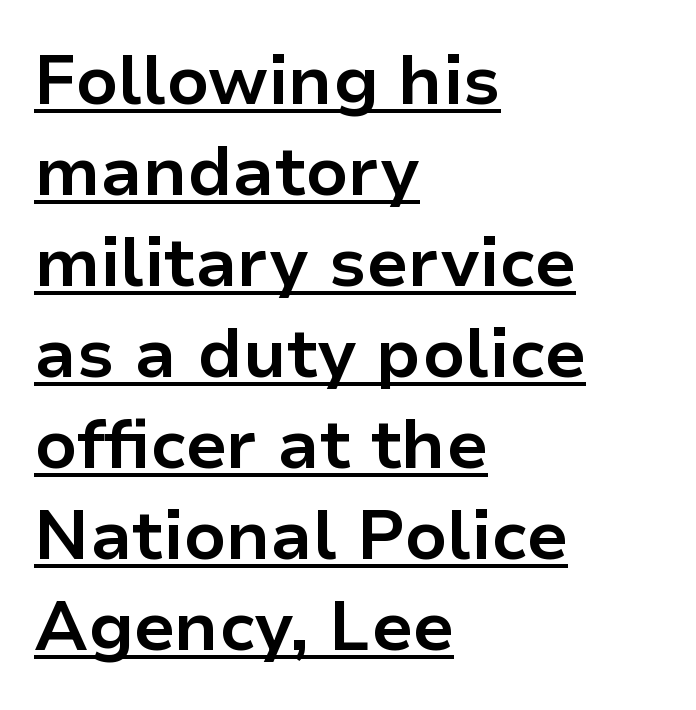
Q: Is the text bold? A: Yes.
Q: Is the text italic (slanted)? A: No, it is upright.
Q: Is the typeface a serif or a sans-serif typeface? A: Sans-serif.
Q: Is the text underlined? A: Yes.
Q: How is the paragraph aligned? A: Left-aligned.
Q: Is the spacing between letters normal or unusually wide? A: Normal.
Q: Is the spacing between lines tight, normal or loose? A: Normal.
Q: Width (condensed, normal, or wide)? A: Normal.
Q: Stroke contrast? A: Low.
Q: x-height? A: Medium.
Q: Monospaced? A: No.
